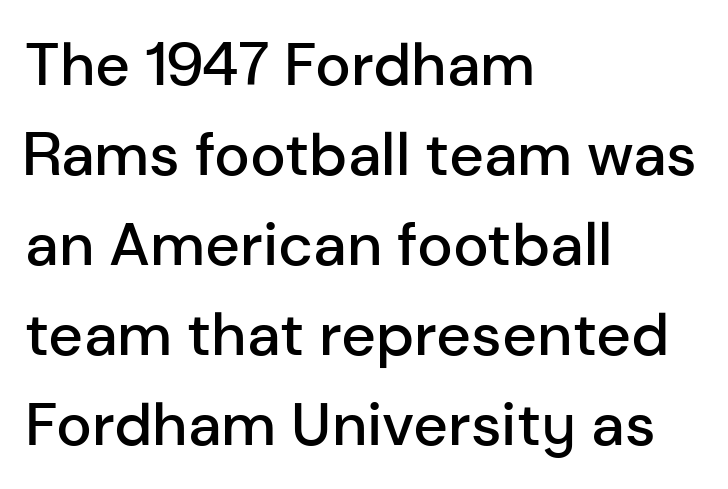
{"serif": "no", "italic": "no", "bold": "semi", "weight": "semibold", "width": "normal", "stroke_contrast": "low", "x_height": "medium", "monospaced": "no", "underline": "no", "align": "left", "line_spacing": "normal", "line_spacing_ratio": 1.5, "letter_spacing": "normal", "letter_spacing_em": 0.0, "glyph_px": 60}
